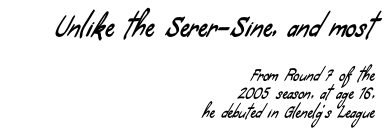
{"underline": "no", "align": "right", "line_spacing_ratio": 1.23, "letter_spacing": "normal", "letter_spacing_em": 0.0, "larger_block": "first", "size_ratio": 1.73, "glyph_px": 26}
